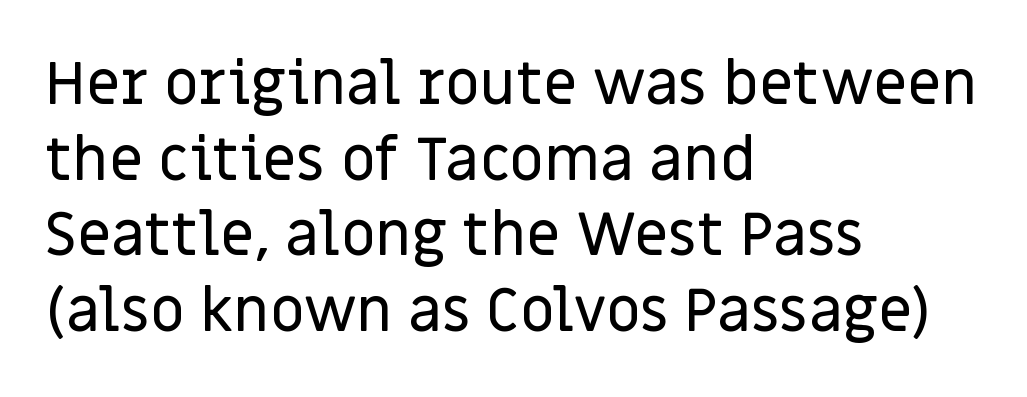
The gaps between neighbouring characters are ordinary and unremarkable. This sample uses a sans-serif face. Rule under the text: the space is simply empty. Line beginnings align vertically; line endings do not.
